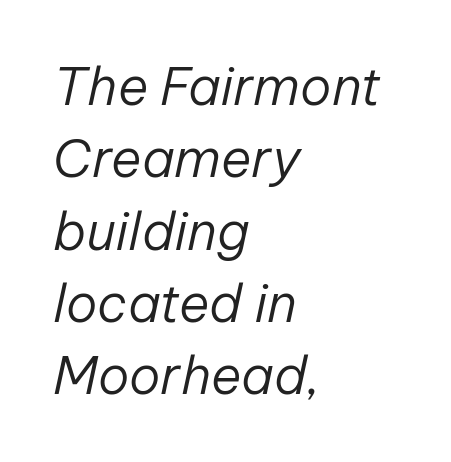
{"italic": "yes", "lean": "right", "slant_degrees": 12, "bold": "no", "weight": "regular", "width": "normal", "stroke_contrast": "low", "x_height": "medium", "monospaced": "no", "underline": "no", "align": "left", "line_spacing": "normal", "line_spacing_ratio": 1.39, "letter_spacing": "normal", "letter_spacing_em": 0.0, "glyph_px": 52}
